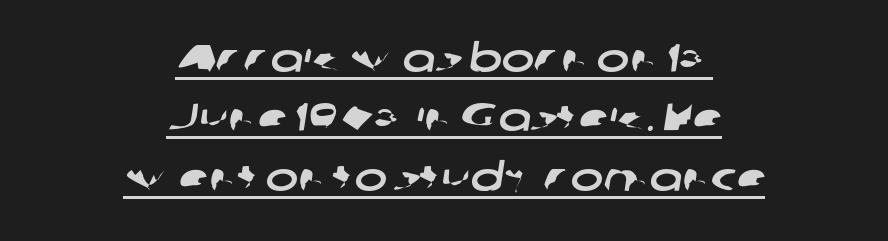
Q: Is the typeface a serif or a sans-serif typeface? A: Sans-serif.
Q: Is the text underlined? A: Yes.
Q: How is the paragraph aligned? A: Centered.
Q: Is the spacing between letters normal or unusually wide? A: Normal.
Q: Is the spacing between lines tight, normal or loose? A: Normal.
Q: Width (condensed, normal, or wide)? A: Wide.
Q: Stroke contrast? A: Low.
Q: x-height? A: Medium.
Q: Monospaced? A: No.
